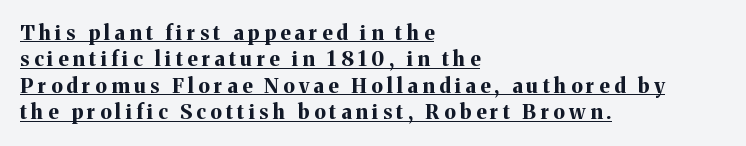
{"italic": "no", "bold": "yes", "underline": "yes", "align": "left", "line_spacing": "normal", "line_spacing_ratio": 1.32, "letter_spacing": "wide", "letter_spacing_em": 0.23, "glyph_px": 20}
